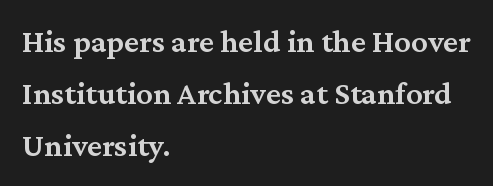
{"serif": "yes", "italic": "no", "bold": "semi", "weight": "semibold", "width": "normal", "stroke_contrast": "medium", "x_height": "medium", "monospaced": "no", "underline": "no", "align": "left", "line_spacing": "normal", "line_spacing_ratio": 1.57, "letter_spacing": "normal", "letter_spacing_em": 0.0, "glyph_px": 33}
